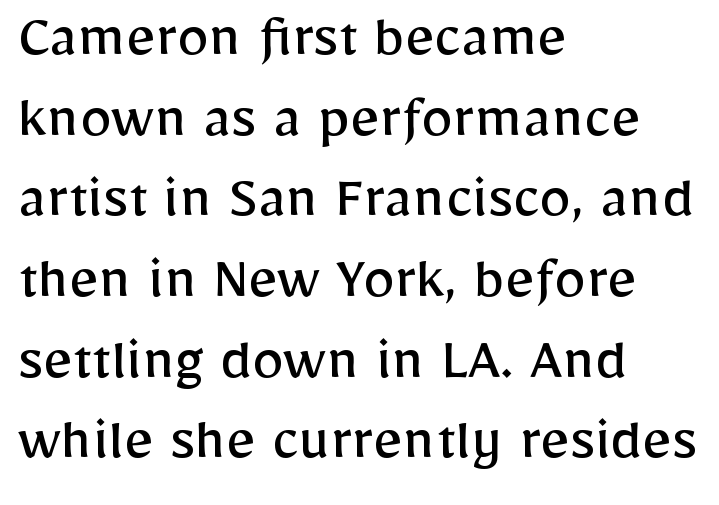
The compositor pushed each line to the left boundary. The letters advance in unequal steps, a hallmark of proportional type. The letters stand straight up with perfectly vertical stems. Each stroke keeps to a modest, everyday thickness or less.
